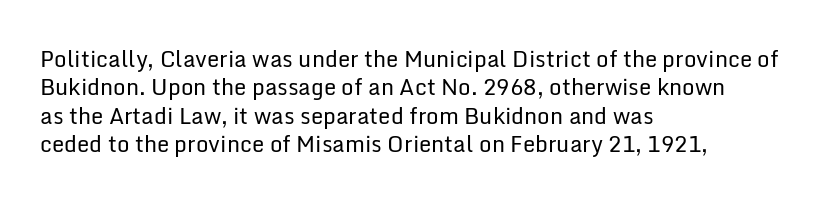
Rule under the text: the space is simply empty. Honestly, the letter spacing is just normal — you wouldn't notice it. The font's upright variant was chosen for this text. The strokes are not fattened; the text isn't bold. Layout note: lines flush left. The designer left line spacing at the default.
